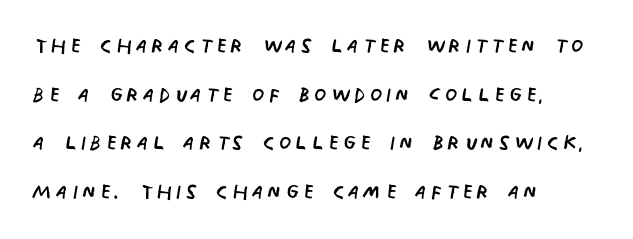
Q: Is the text bold? A: No.
Q: Is the typeface a serif or a sans-serif typeface? A: Sans-serif.
Q: Is the text underlined? A: No.
Q: How is the paragraph aligned? A: Left-aligned.
Q: Width (condensed, normal, or wide)? A: Condensed.
Q: Stroke contrast? A: Low.
Q: x-height? A: Large.
Q: Monospaced? A: No.
